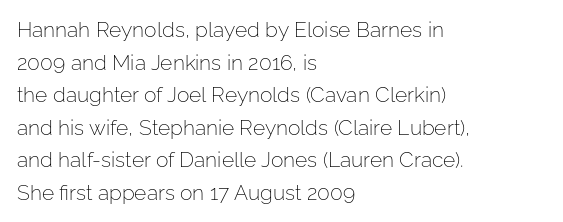
Q: Is the text bold? A: No.
Q: Is the text italic (slanted)? A: No, it is upright.
Q: Is the text underlined? A: No.
Q: How is the paragraph aligned? A: Left-aligned.
Q: Is the spacing between letters normal or unusually wide? A: Normal.
Q: Is the spacing between lines tight, normal or loose? A: Normal.
